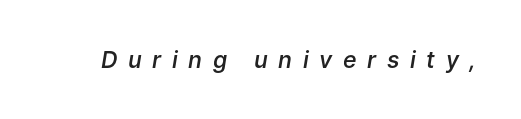
{"italic": "yes", "lean": "right", "slant_degrees": 9, "bold": "semi", "underline": "no", "letter_spacing": "wide", "letter_spacing_em": 0.46, "glyph_px": 23}
